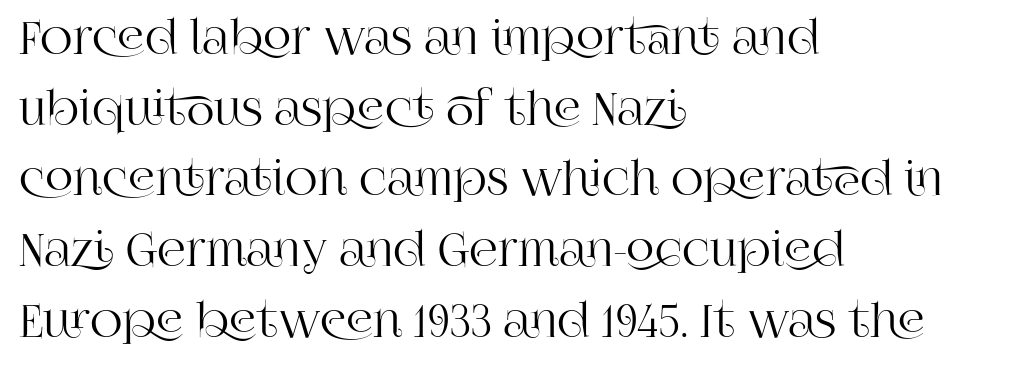
{"serif": "yes", "italic": "no", "width": "normal", "stroke_contrast": "high", "x_height": "large", "monospaced": "no", "underline": "no", "align": "left", "line_spacing": "normal", "line_spacing_ratio": 1.57, "letter_spacing": "normal", "letter_spacing_em": 0.0, "glyph_px": 45}
